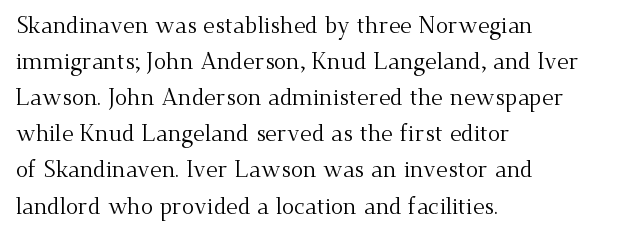
The image shows 23 px text type, upright; set left-aligned, normal line spacing (1.57x), normal letter spacing, not underlined.
